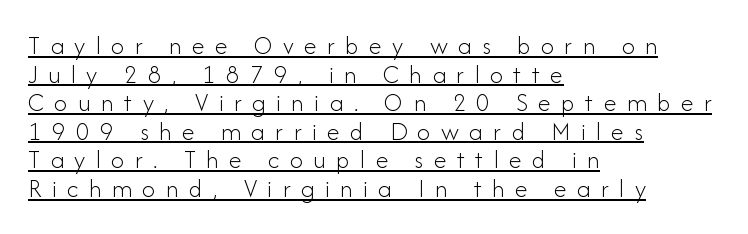
{"italic": "no", "bold": "no", "underline": "yes", "align": "left", "line_spacing": "tight", "line_spacing_ratio": 1.1, "letter_spacing": "wide", "letter_spacing_em": 0.4, "glyph_px": 26}
